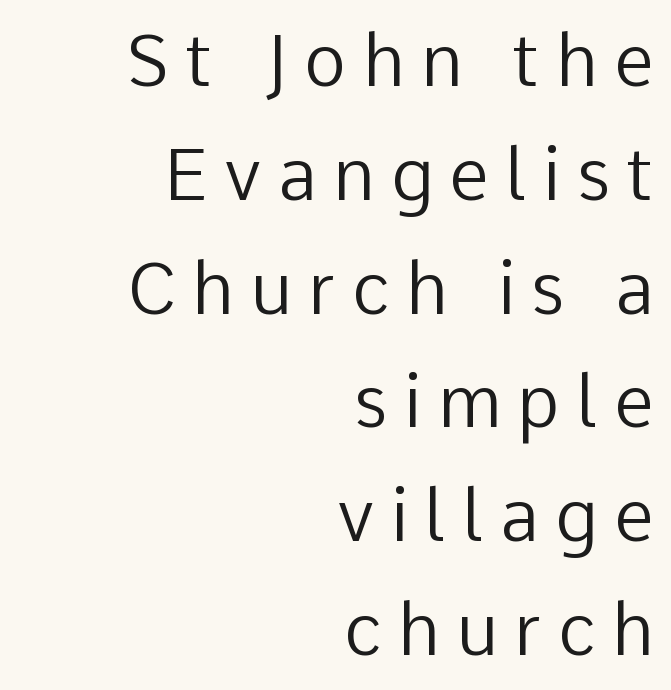
The image shows 72 px regular-weight sans-serif type, upright; set right-aligned, normal line spacing (1.58x), unusually wide letter spacing (+0.22 em), not underlined; low stroke contrast and a medium x-height.
